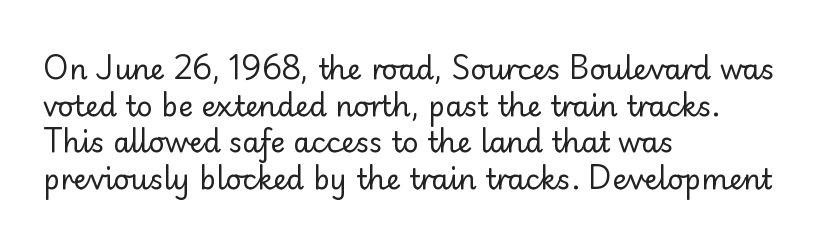
{"serif": "no", "italic": "no", "bold": "no", "weight": "regular", "width": "normal", "stroke_contrast": "low", "x_height": "small", "monospaced": "no", "underline": "no", "align": "left", "line_spacing": "normal", "line_spacing_ratio": 1.31, "letter_spacing": "normal", "letter_spacing_em": 0.0, "glyph_px": 28}
